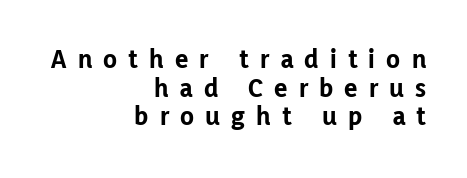
Line ends are locked; line starts wander. The lines are packed closely together with very little leading. The rendering shows plain stroke endings on the letterforms — a sans-serif design. Here the designer chose a conventional face with non-uniform glyph widths. A typesetter would call this heavily tracked-out type. Check under the words: just untouched page.
